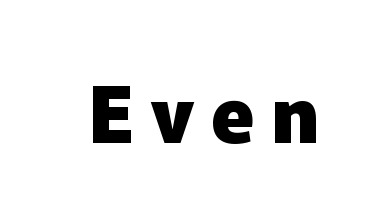
Q: Is the text bold? A: Yes.
Q: Is the text italic (slanted)? A: No, it is upright.
Q: Is the typeface a serif or a sans-serif typeface? A: Sans-serif.
Q: Is the text underlined? A: No.
Q: Is the spacing between letters normal or unusually wide? A: Unusually wide.
Q: Width (condensed, normal, or wide)? A: Normal.
Q: Stroke contrast? A: Low.
Q: x-height? A: Medium.
Q: Monospaced? A: No.
